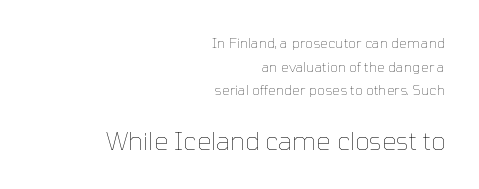
{"italic": "no", "bold": "no", "underline": "no", "align": "right", "line_spacing": "normal", "line_spacing_ratio": 1.69, "letter_spacing": "normal", "letter_spacing_em": 0.0, "larger_block": "second", "size_ratio": 1.79, "glyph_px": 25}
